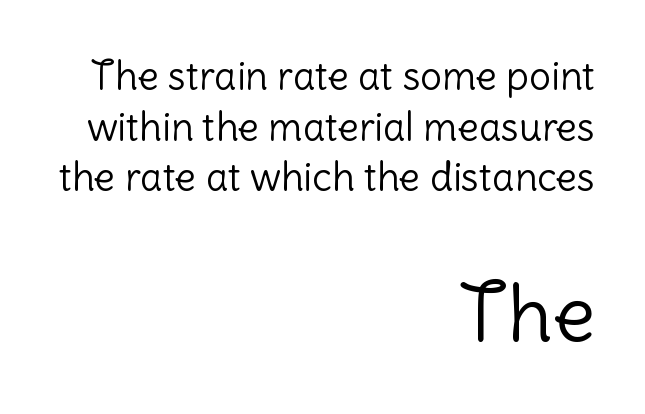
In CSS terms this would be text-align: right. Regarding leading, the lines here are spaced in the standard way. The strokes are not fattened; the text isn't bold. The letters stand upright; this is a roman face. Note: no serifs on the glyphs.
